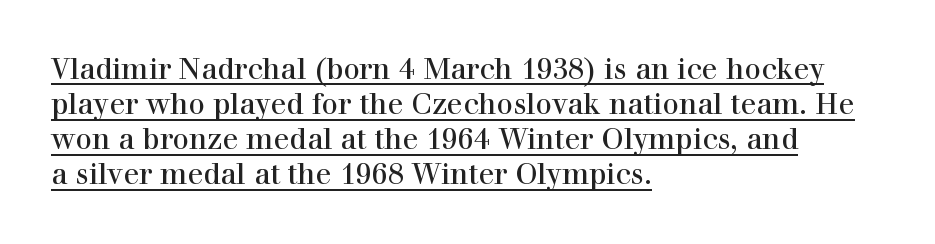
Posture: straight, roman, zero tilt. Think standard paragraph weight, or any step lighter than that. A serif font was chosen for this passage. Looks like regular typesetting: each glyph gets only the width it needs.
